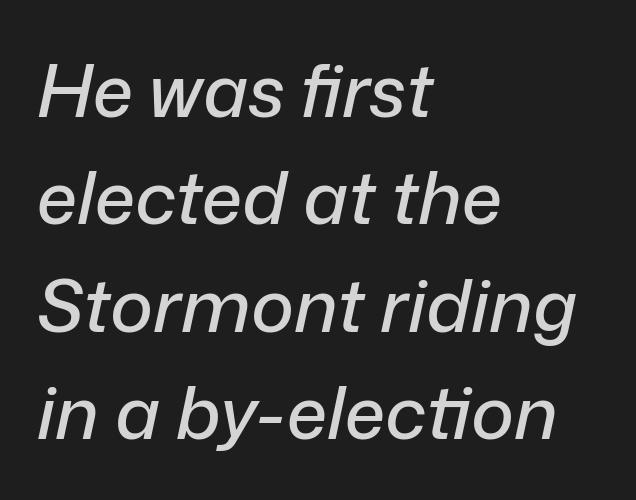
The image shows 73 px text type, italic (leaning right); set left-aligned, normal line spacing (1.47x), normal letter spacing, not underlined; low stroke contrast and a medium x-height.
